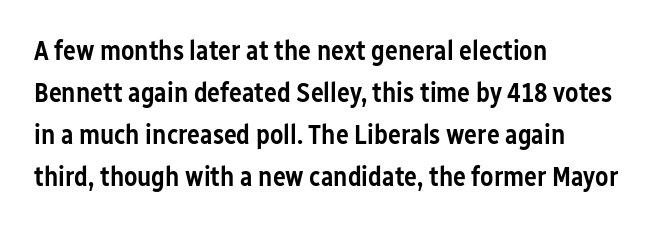
{"italic": "no", "bold": "semi", "underline": "no", "align": "left", "line_spacing": "normal", "line_spacing_ratio": 1.56, "letter_spacing": "normal", "letter_spacing_em": 0.0, "glyph_px": 27}
